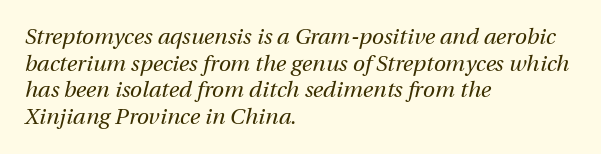
The image shows 22 px text type, italic (leaning right); set left-aligned, line spacing 1.21x, normal letter spacing, not underlined.
